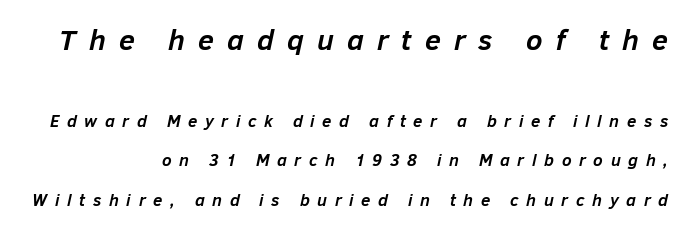
{"italic": "yes", "lean": "right", "slant_degrees": 12, "bold": "yes", "weight": "semibold", "width": "normal", "stroke_contrast": "low", "x_height": "medium", "monospaced": "no", "underline": "no", "line_spacing": "loose", "line_spacing_ratio": 2.31, "letter_spacing": "wide", "letter_spacing_em": 0.45, "larger_block": "first", "size_ratio": 1.71, "glyph_px": 29}
